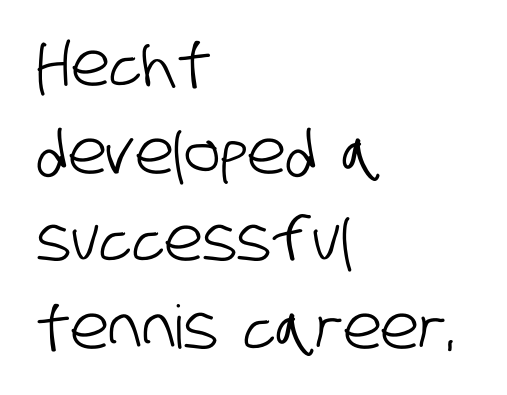
{"serif": "no", "width": "condensed", "stroke_contrast": "low", "x_height": "large", "monospaced": "no", "underline": "no", "align": "left", "line_spacing": "normal", "line_spacing_ratio": 1.46, "letter_spacing": "normal", "letter_spacing_em": 0.0, "glyph_px": 60}
